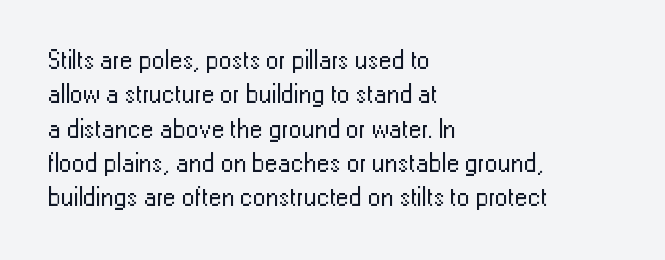
Q: Is the text bold? A: No.
Q: Is the text italic (slanted)? A: No, it is upright.
Q: Is the text underlined? A: No.
Q: How is the paragraph aligned? A: Left-aligned.
Q: Is the spacing between letters normal or unusually wide? A: Normal.
Q: Is the spacing between lines tight, normal or loose? A: Normal.
